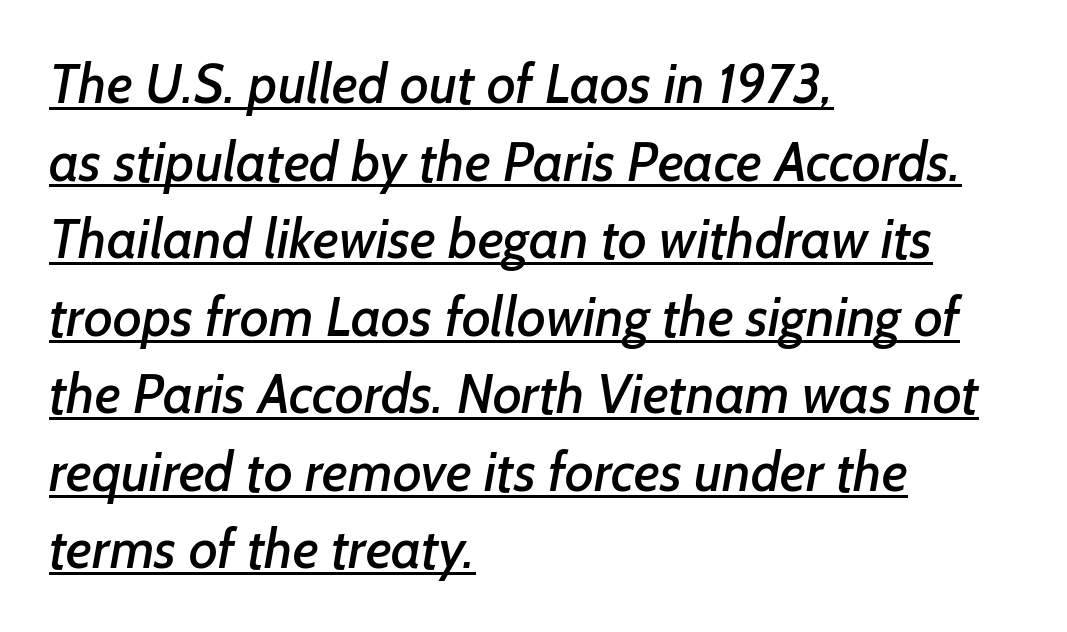
Q: Is the typeface a serif or a sans-serif typeface? A: Sans-serif.
Q: Is the text underlined? A: Yes.
Q: How is the paragraph aligned? A: Left-aligned.
Q: Is the spacing between letters normal or unusually wide? A: Normal.
Q: Is the spacing between lines tight, normal or loose? A: Normal.
Q: Width (condensed, normal, or wide)? A: Normal.
Q: Stroke contrast? A: Low.
Q: x-height? A: Medium.
Q: Monospaced? A: No.
